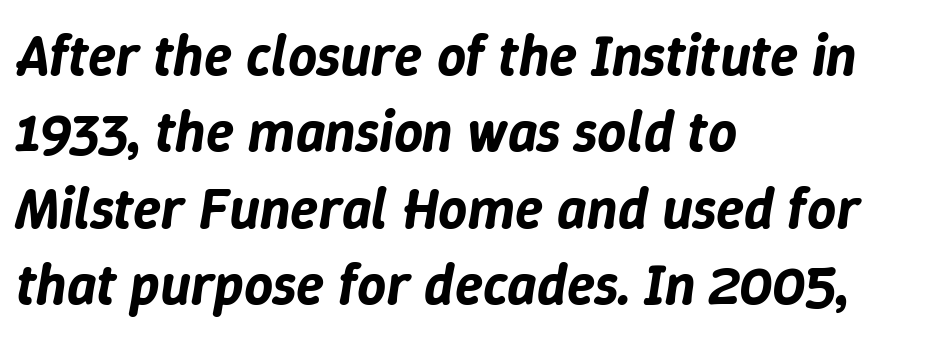
Q: Is the text italic (slanted)? A: Yes, it leans right by about 9 degrees.
Q: Is the text underlined? A: No.
Q: How is the paragraph aligned? A: Left-aligned.
Q: Is the spacing between letters normal or unusually wide? A: Normal.
Q: Is the spacing between lines tight, normal or loose? A: Normal.
Q: Width (condensed, normal, or wide)? A: Normal.
Q: Stroke contrast? A: Low.
Q: x-height? A: Medium.
Q: Monospaced? A: No.
